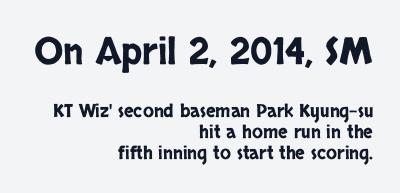
{"serif": "no", "italic": "no", "width": "condensed", "stroke_contrast": "low", "x_height": "large", "monospaced": "no", "underline": "no", "align": "right", "line_spacing": "tight", "line_spacing_ratio": 1.15, "letter_spacing": "normal", "letter_spacing_em": 0.0, "larger_block": "first", "size_ratio": 2.06, "glyph_px": 37}
